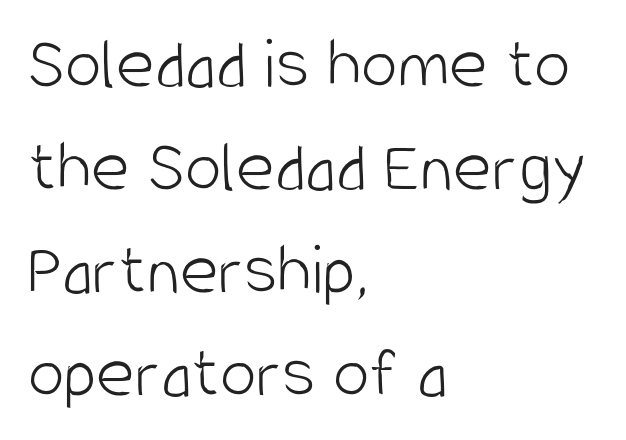
The image shows 74 px light, condensed sans-serif type, upright; set left-aligned, normal line spacing (1.39x), normal letter spacing, not underlined; low stroke contrast and a large x-height.
